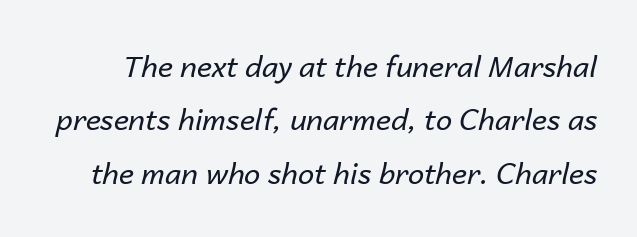
Slanted lettering throughout. A typesetter would call this proportional, since set widths differ per character. Only glyphs here, with clear space below each row. The letterforms sit at book weight or below.
